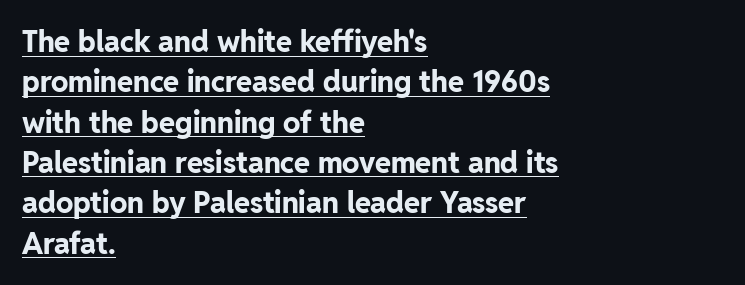
Q: Is the text bold? A: Yes.
Q: Is the text italic (slanted)? A: No, it is upright.
Q: Is the typeface a serif or a sans-serif typeface? A: Sans-serif.
Q: Is the text underlined? A: Yes.
Q: How is the paragraph aligned? A: Left-aligned.
Q: Is the spacing between letters normal or unusually wide? A: Normal.
Q: Is the spacing between lines tight, normal or loose? A: Normal.
Q: Width (condensed, normal, or wide)? A: Normal.
Q: Stroke contrast? A: Low.
Q: x-height? A: Medium.
Q: Monospaced? A: No.
